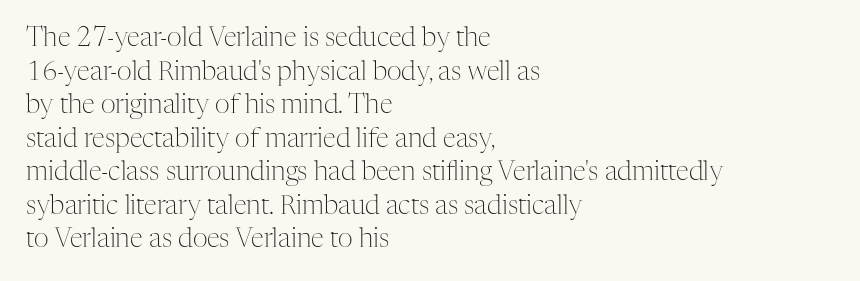
The image shows 26 px text type, upright; set left-aligned, normal line spacing (1.29x), normal letter spacing, not underlined.
